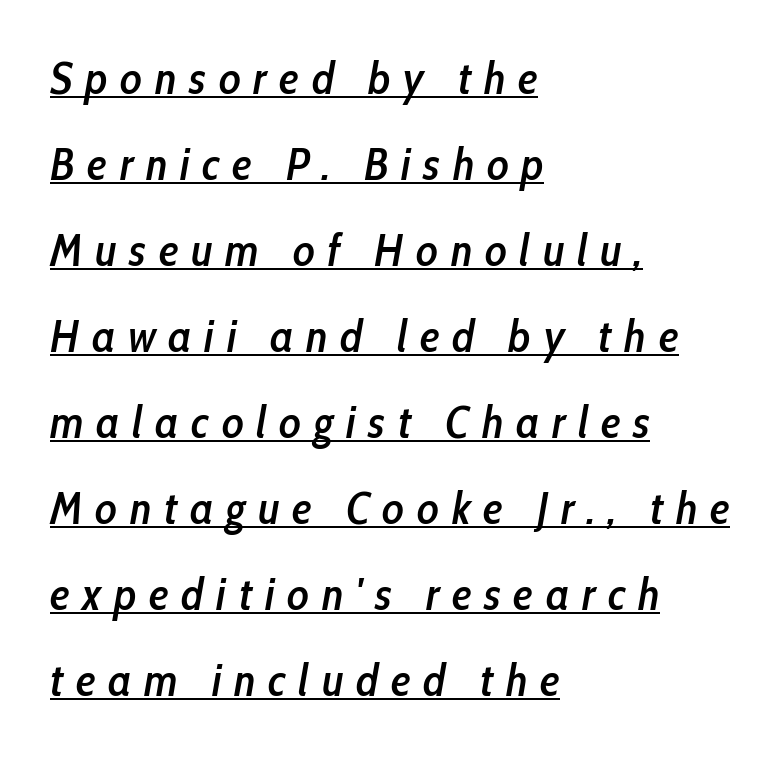
Q: Is the text bold? A: Semi-bold.
Q: Is the text italic (slanted)? A: Yes, it leans right by about 10 degrees.
Q: Is the text underlined? A: Yes.
Q: How is the paragraph aligned? A: Left-aligned.
Q: Is the spacing between letters normal or unusually wide? A: Unusually wide.
Q: Is the spacing between lines tight, normal or loose? A: Loose.
Q: Width (condensed, normal, or wide)? A: Condensed.
Q: Stroke contrast? A: Low.
Q: x-height? A: Medium.
Q: Monospaced? A: No.
